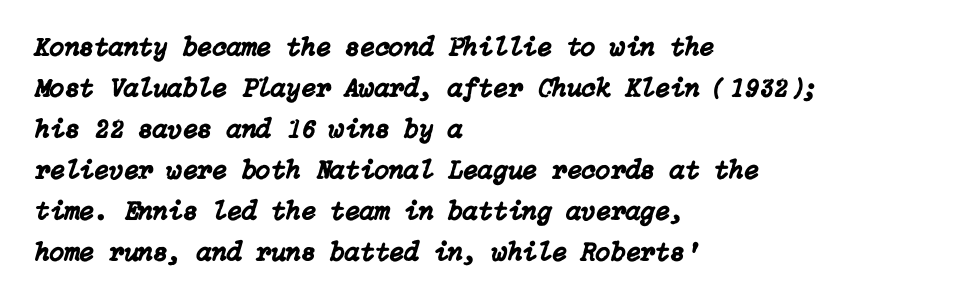
The image shows 27 px text type, italic (leaning right); set left-aligned, normal line spacing (1.52x), normal letter spacing, not underlined.
